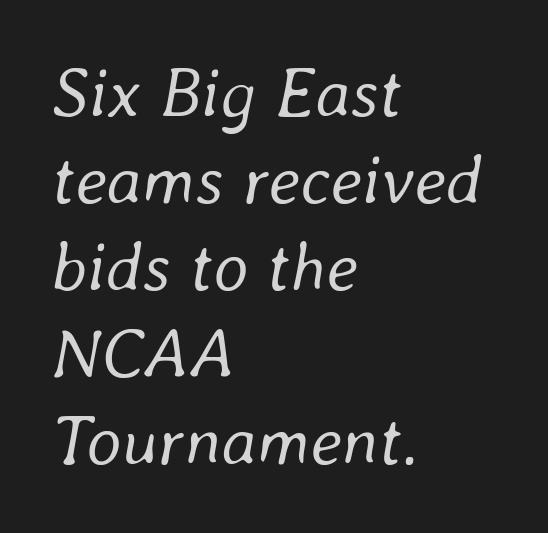
The image shows 69 px regular-weight type, italic (leaning right); set left-aligned, normal line spacing (1.26x), normal letter spacing, not underlined; low stroke contrast and a medium x-height.
